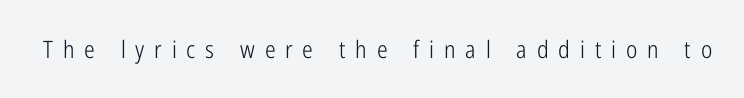
{"italic": "no", "bold": "no", "underline": "no", "letter_spacing": "wide", "letter_spacing_em": 0.41, "glyph_px": 24}
